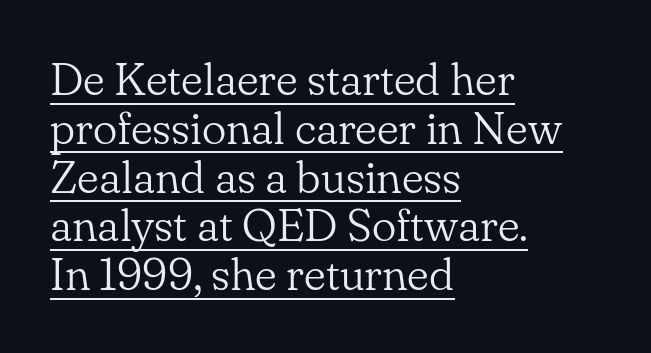
{"serif": "yes", "italic": "no", "bold": "no", "weight": "light", "width": "normal", "stroke_contrast": "low", "x_height": "small", "monospaced": "no", "underline": "yes", "align": "left", "line_spacing": "tight", "line_spacing_ratio": 1.06, "letter_spacing": "normal", "letter_spacing_em": 0.0, "glyph_px": 46}
